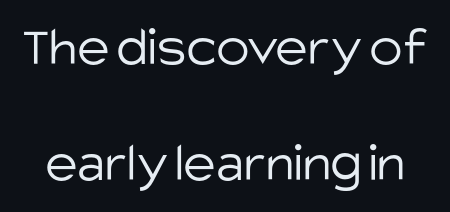
The image shows 56 px light sans-serif type, upright; set loose line spacing (2.08x), normal letter spacing, not underlined; low stroke contrast and a large x-height.
